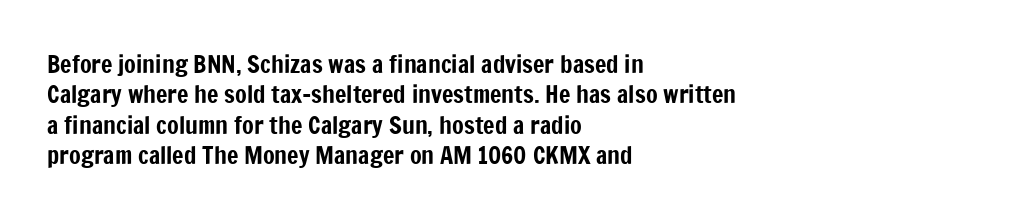
Q: Is the text italic (slanted)? A: No, it is upright.
Q: Is the text underlined? A: No.
Q: How is the paragraph aligned? A: Left-aligned.
Q: Is the spacing between letters normal or unusually wide? A: Normal.
Q: Is the spacing between lines tight, normal or loose? A: Normal.
